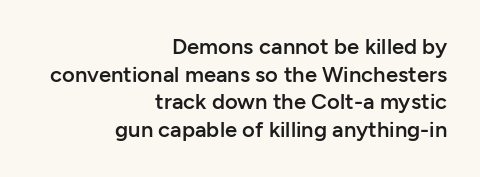
The image shows 22 px text type, upright; set right-aligned, normal line spacing (1.26x), normal letter spacing, not underlined.
